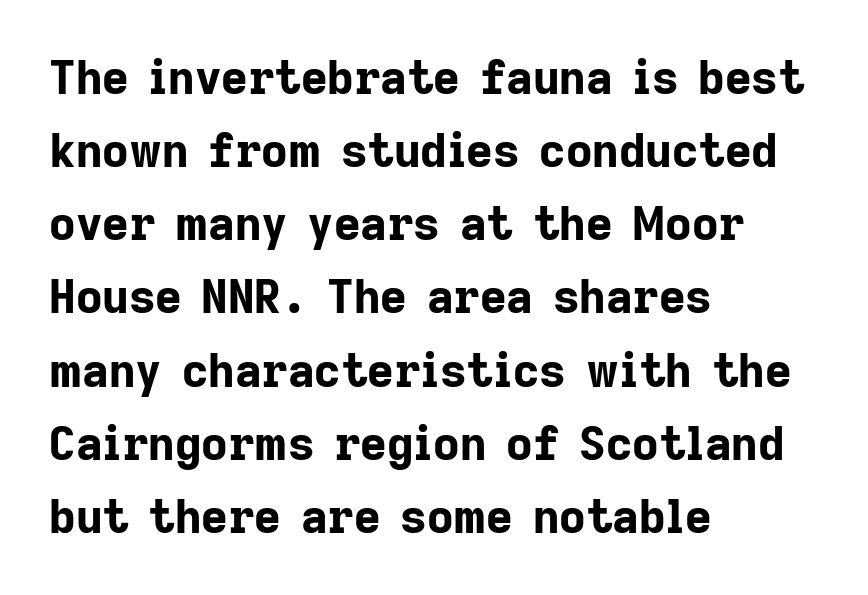
Q: Is the text bold? A: Yes.
Q: Is the text italic (slanted)? A: No, it is upright.
Q: Is the typeface a serif or a sans-serif typeface? A: Sans-serif.
Q: Is the text underlined? A: No.
Q: How is the paragraph aligned? A: Left-aligned.
Q: Is the spacing between letters normal or unusually wide? A: Normal.
Q: Is the spacing between lines tight, normal or loose? A: Normal.
Q: Width (condensed, normal, or wide)? A: Normal.
Q: Stroke contrast? A: Low.
Q: x-height? A: Medium.
Q: Monospaced? A: No.
